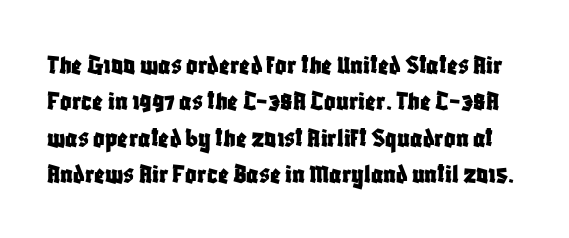
The image shows 28 px condensed sans-serif type, upright; set normal line spacing (1.3x), normal letter spacing, not underlined; low stroke contrast and a large x-height.
